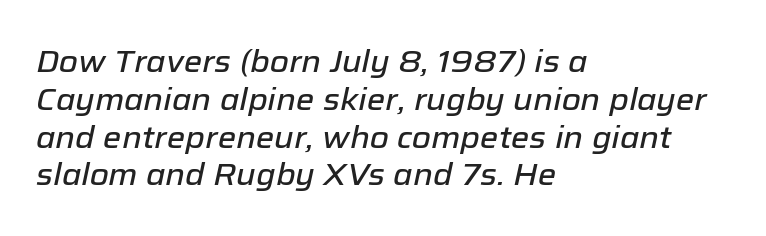
{"italic": "yes", "lean": "right", "slant_degrees": 12, "width": "normal", "stroke_contrast": "low", "x_height": "medium", "monospaced": "no", "underline": "no", "align": "left", "line_spacing_ratio": 1.22, "letter_spacing": "normal", "letter_spacing_em": 0.0, "glyph_px": 31}
